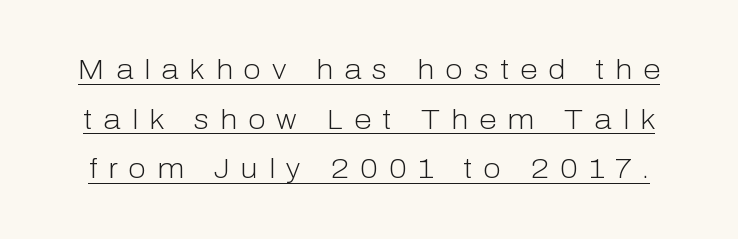
The image shows 28 px light sans-serif type, upright; set line spacing 1.77x, unusually wide letter spacing (+0.4 em), underlined; low stroke contrast and a medium x-height.
